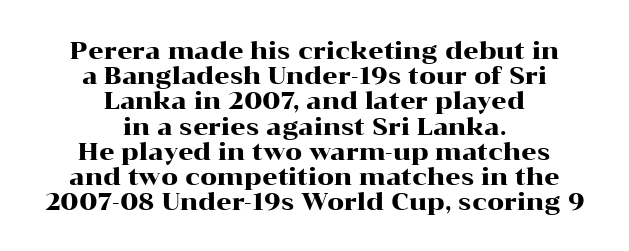
Q: Is the text italic (slanted)? A: No, it is upright.
Q: Is the text underlined? A: No.
Q: How is the paragraph aligned? A: Centered.
Q: Is the spacing between letters normal or unusually wide? A: Normal.
Q: Is the spacing between lines tight, normal or loose? A: Tight.
